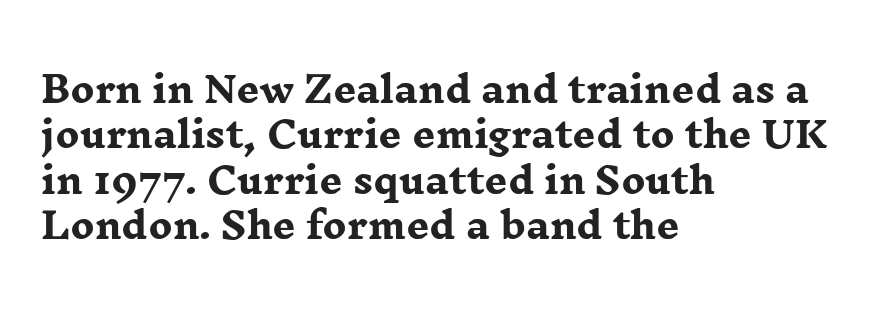
The image shows 36 px heavy, wide serif type, upright; set left-aligned, normal line spacing (1.26x), normal letter spacing, not underlined; low stroke contrast and a medium x-height.
